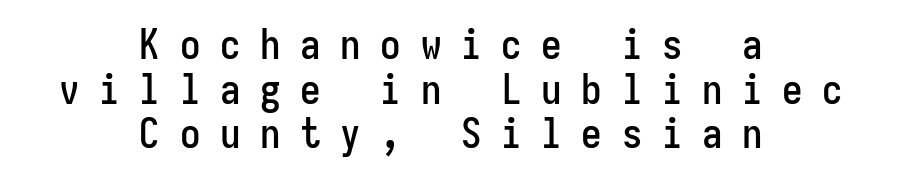
The image shows 41 px condensed sans-serif type, upright, monospaced; set centered, tight line spacing (1.09x), unusually wide letter spacing (+0.48 em), not underlined; low stroke contrast and a medium x-height.
